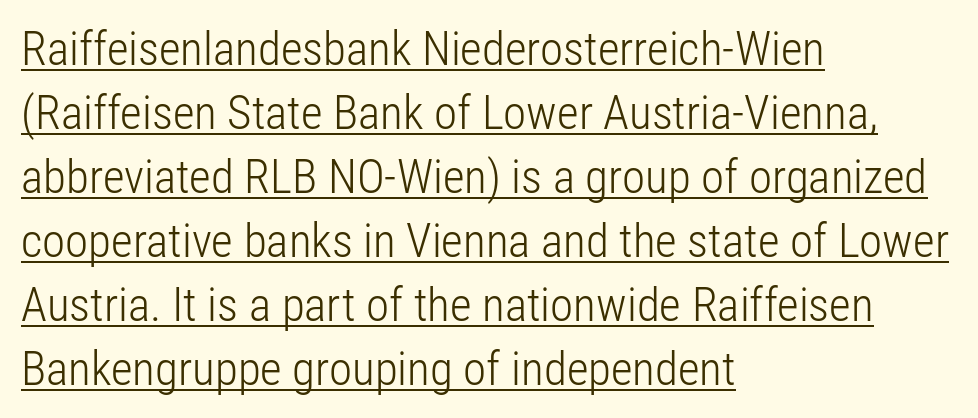
Tracking value appears to be zero — textbook default spacing. The letters carry no serifs — their stems end cleanly without finishing strokes. Every stem runs plumb, perpendicular to the baseline. Vertically, the passage feels balanced, rows spaced as you'd expect.
